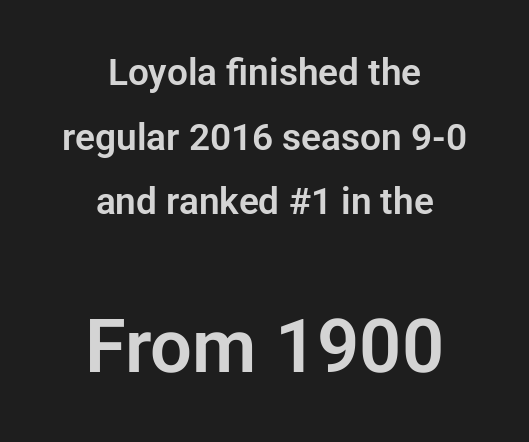
{"serif": "no", "italic": "no", "width": "normal", "stroke_contrast": "low", "x_height": "medium", "monospaced": "no", "underline": "no", "align": "center", "line_spacing_ratio": 1.75, "letter_spacing": "normal", "letter_spacing_em": 0.0, "larger_block": "second", "size_ratio": 2.0, "glyph_px": 74}
